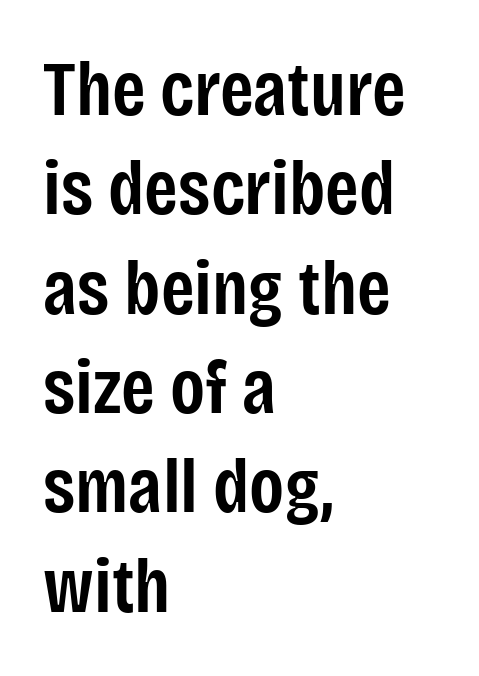
{"serif": "no", "italic": "no", "bold": "semi", "weight": "semibold", "width": "condensed", "stroke_contrast": "low", "x_height": "large", "monospaced": "no", "underline": "no", "align": "left", "line_spacing": "normal", "line_spacing_ratio": 1.29, "letter_spacing": "normal", "letter_spacing_em": 0.0, "glyph_px": 77}
